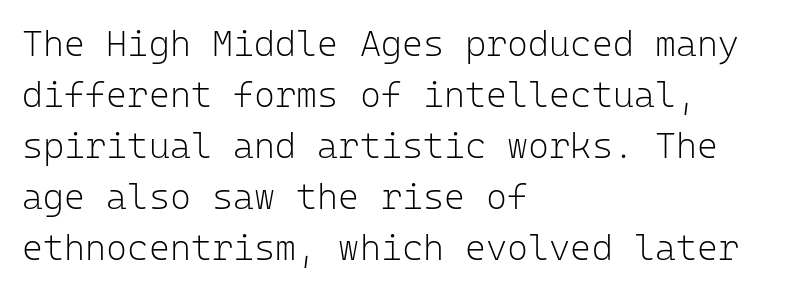
Q: Is the text bold? A: No.
Q: Is the text italic (slanted)? A: No, it is upright.
Q: Is the typeface a serif or a sans-serif typeface? A: Sans-serif.
Q: Is the text underlined? A: No.
Q: How is the paragraph aligned? A: Left-aligned.
Q: Is the spacing between letters normal or unusually wide? A: Normal.
Q: Is the spacing between lines tight, normal or loose? A: Normal.
Q: Width (condensed, normal, or wide)? A: Normal.
Q: Stroke contrast? A: Low.
Q: x-height? A: Medium.
Q: Monospaced? A: Yes.
